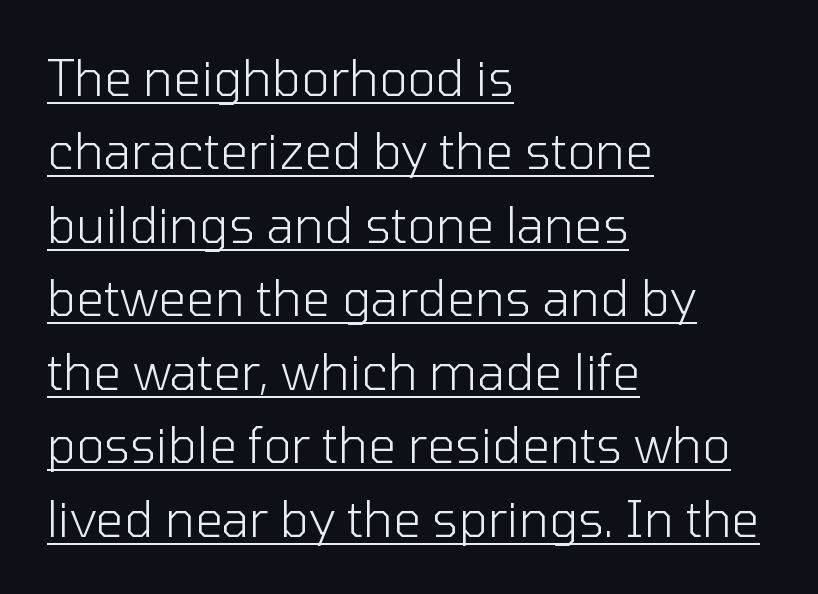
Each line of the rendering has a horizontal stroke beneath the glyphs. Letters have the restrained weight of plain body copy at most. Tracking value appears to be zero — textbook default spacing. Reading down the column, the eye jumps a familiar distance to each next line. Is there any slant? The stems are plumb.
